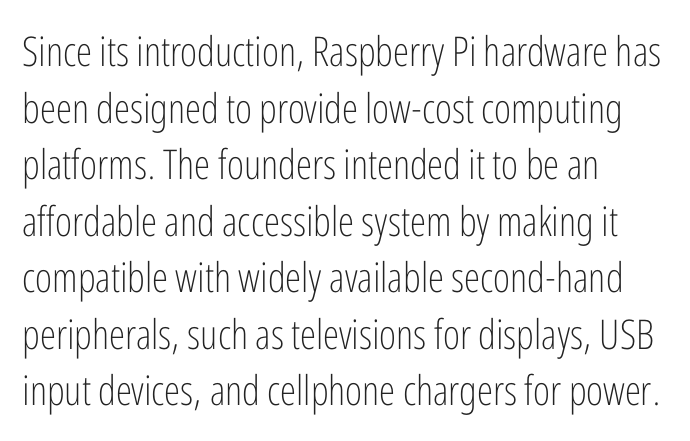
The image shows 41 px light, condensed sans-serif type, upright; set left-aligned, normal line spacing (1.38x), normal letter spacing, not underlined; low stroke contrast and a medium x-height.
